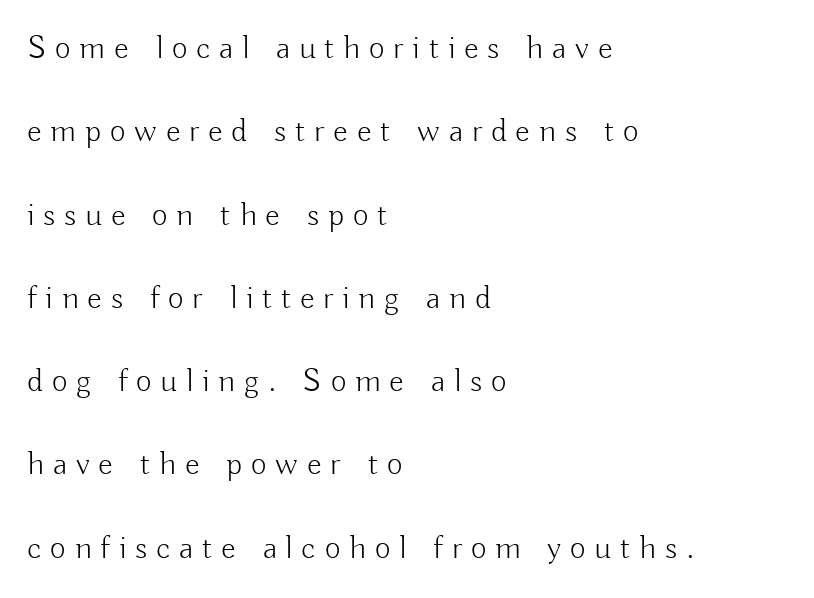
The image shows 34 px light sans-serif type, upright; set left-aligned, loose line spacing (2.45x), unusually wide letter spacing (+0.26 em), not underlined; low stroke contrast and a small x-height.
